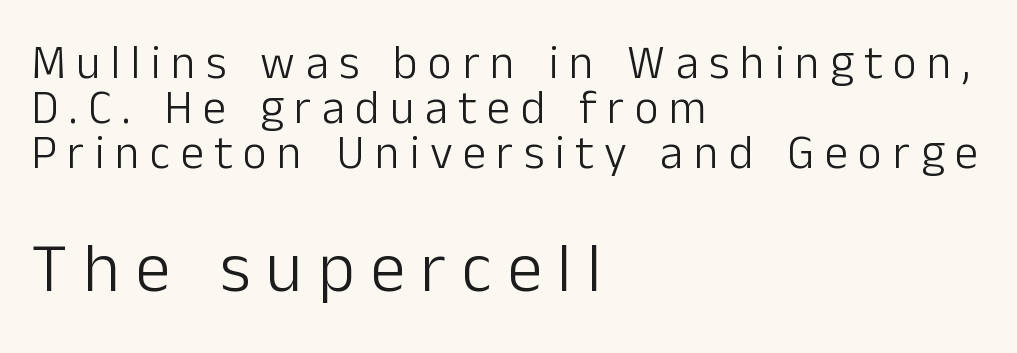
Q: Is the text bold? A: No.
Q: Is the text italic (slanted)? A: No, it is upright.
Q: Is the typeface a serif or a sans-serif typeface? A: Sans-serif.
Q: Is the text underlined? A: No.
Q: How is the paragraph aligned? A: Left-aligned.
Q: Is the spacing between letters normal or unusually wide? A: Unusually wide.
Q: Is the spacing between lines tight, normal or loose? A: Tight.
Q: Which block of text is set in a larger size, the first (top) or the second (bottom)? A: The second (bottom) one.
Q: Width (condensed, normal, or wide)? A: Normal.
Q: Stroke contrast? A: Low.
Q: x-height? A: Medium.
Q: Monospaced? A: No.
